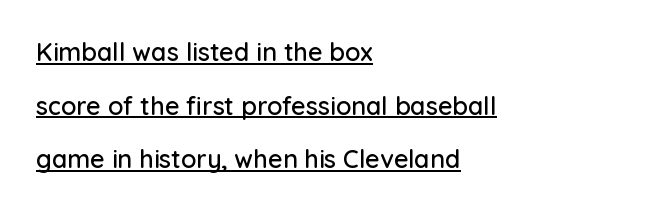
Q: Is the text italic (slanted)? A: No, it is upright.
Q: Is the text underlined? A: Yes.
Q: How is the paragraph aligned? A: Left-aligned.
Q: Is the spacing between letters normal or unusually wide? A: Normal.
Q: Is the spacing between lines tight, normal or loose? A: Loose.
